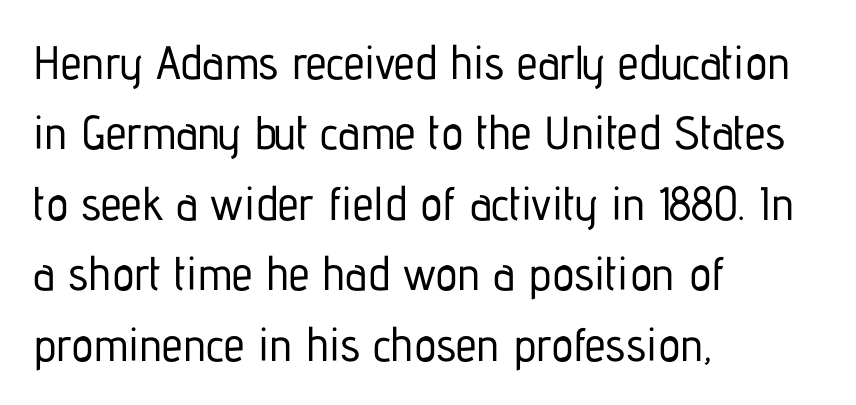
The image shows 47 px condensed sans-serif type, upright; set left-aligned, normal line spacing (1.5x), normal letter spacing, not underlined; low stroke contrast and a medium x-height.
